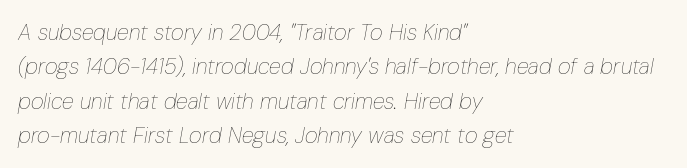
The image shows 22 px text type, italic (leaning right); set left-aligned, normal line spacing (1.56x), normal letter spacing, not underlined.
